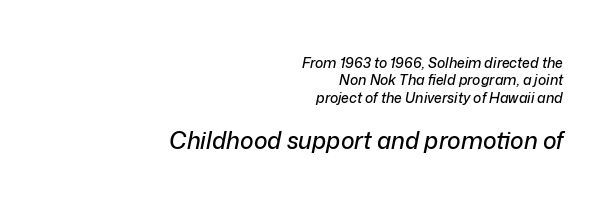
Has an underline been added? It has not. Block two is the big one; block one sits smaller above it. Nobody touched the tracking dial on this one. Horizontal alignment here is rightward, an uncommon choice for prose. The rendering applies a slant to the glyphs. Notice how descenders clear the ascenders below comfortably — that's standard leading.
